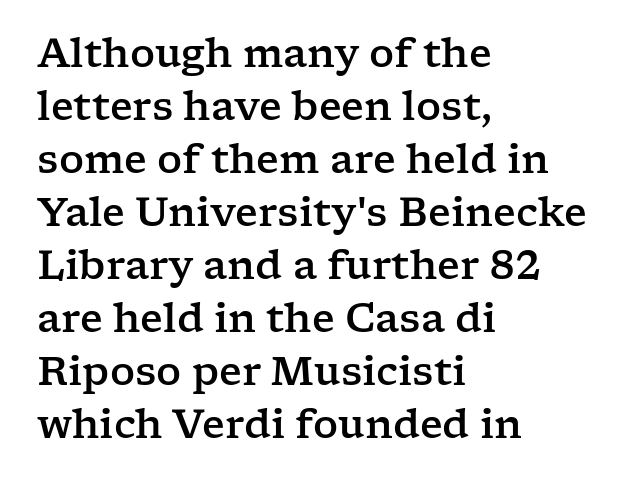
The image shows 39 px wide serif type, upright; set left-aligned, normal line spacing (1.36x), normal letter spacing, not underlined; low stroke contrast and a medium x-height.
